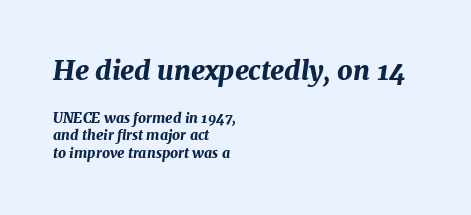
The image shows 27 px bold type, italic (leaning right); set left-aligned, normal line spacing (1.26x), normal letter spacing, not underlined; the first (top) block is 1.93x larger.
